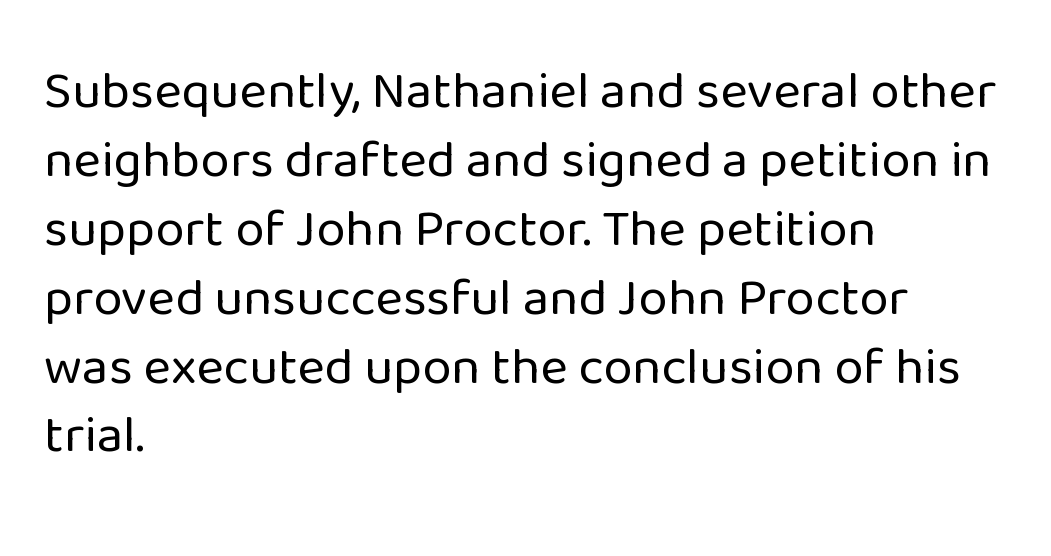
The block of text has a typical density, with ordinary space between rows. In terms of posture, this sample is upright. Caption: multi-line text, flush left, ragged right. Are there feet on the stems? There aren't — it's a sans. The zone under the glyphs is completely vacant. Stems here are at most as thick as an everyday book face.
